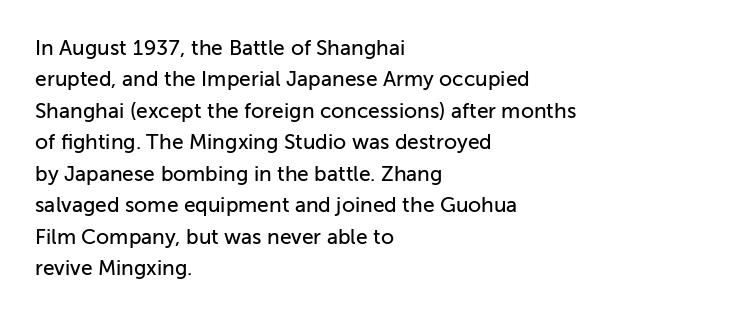
Q: Is the text italic (slanted)? A: No, it is upright.
Q: Is the text underlined? A: No.
Q: How is the paragraph aligned? A: Left-aligned.
Q: Is the spacing between letters normal or unusually wide? A: Normal.
Q: Is the spacing between lines tight, normal or loose? A: Normal.
